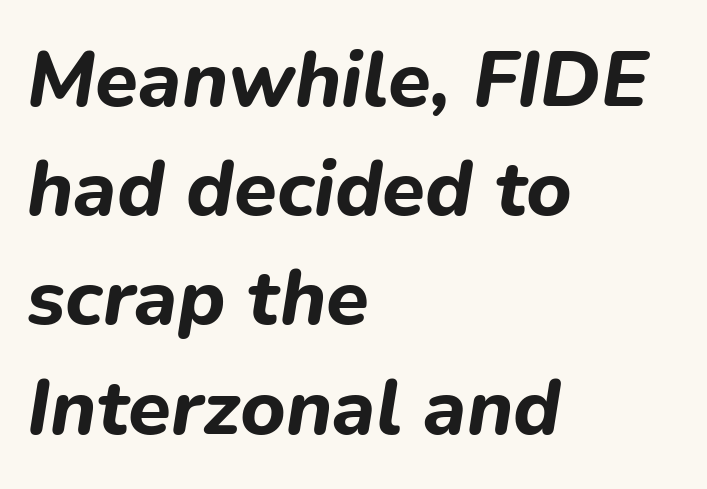
No word sits above an underline. Leftover space on each line is placed entirely after the last word. There's an unmistakable incline to the writing here. Strong, thick strokes mark this as bold type. The face used here is proportionally spaced, like ordinary book or web type. The passage shown has conventional tracking throughout.
